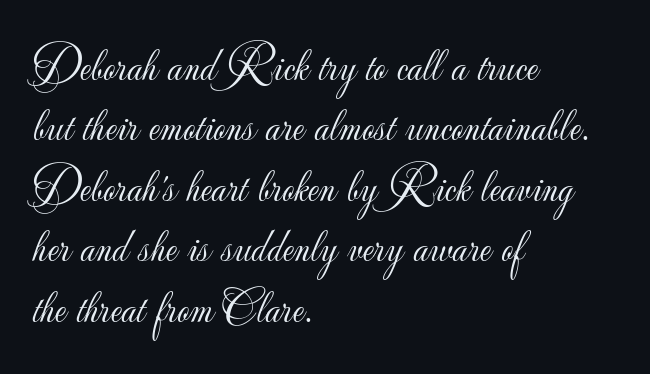
Left-aligned paragraph, ragged on the right. The baseline area is clear. Each letter's strokes conclude bluntly, with no projecting serifs. Stem width sits at or under what a default text font uses. Is there much room between lines? A standard amount, neither cramped nor airy.
